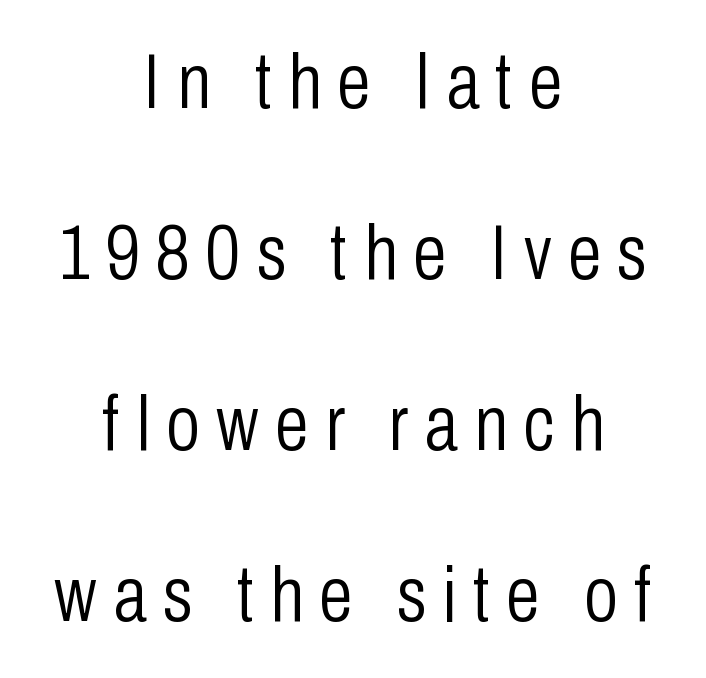
The image shows 77 px light, condensed sans-serif type, upright; set centered, loose line spacing (2.22x), unusually wide letter spacing (+0.21 em), not underlined; low stroke contrast and a medium x-height.
